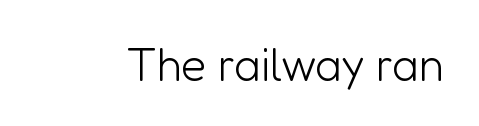
The letters advance in unequal steps, a hallmark of proportional type. Weight: regular or lighter. To sum up the face: it is a sans, with no serifs. Honestly, the letter spacing is just normal — you wouldn't notice it.
